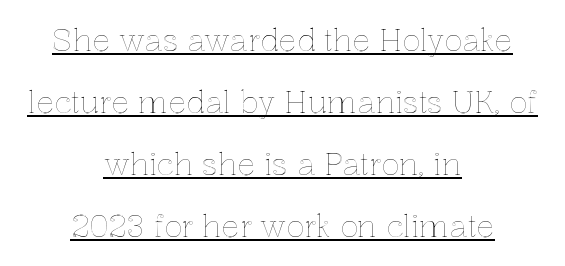
Q: Is the text italic (slanted)? A: No, it is upright.
Q: Is the text underlined? A: Yes.
Q: How is the paragraph aligned? A: Centered.
Q: Is the spacing between letters normal or unusually wide? A: Normal.
Q: Is the spacing between lines tight, normal or loose? A: Loose.
Q: Width (condensed, normal, or wide)? A: Normal.
Q: x-height? A: Medium.
Q: Monospaced? A: No.
